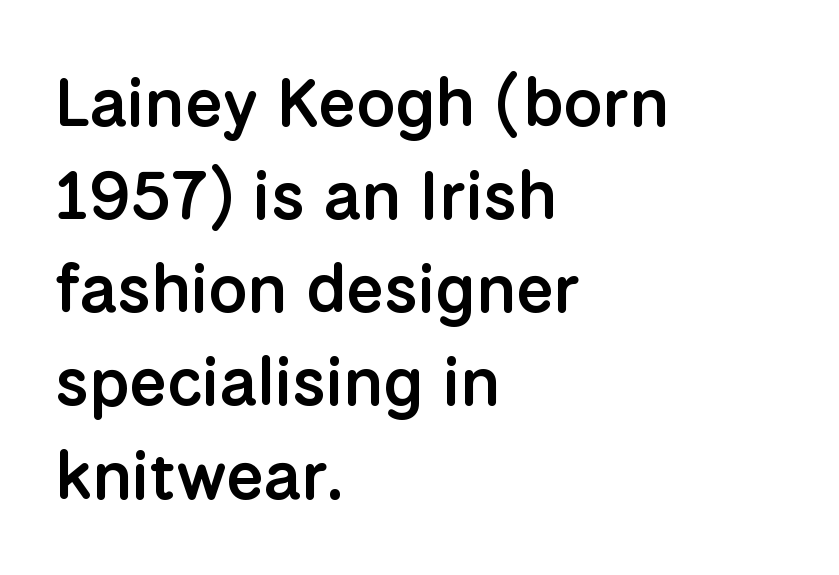
The image shows 68 px semibold sans-serif type, upright; set left-aligned, normal line spacing (1.37x), normal letter spacing, not underlined; low stroke contrast and a medium x-height.
